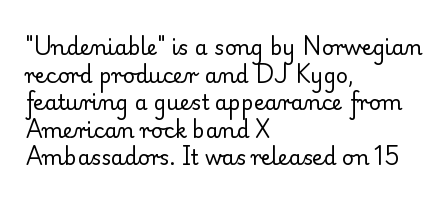
{"italic": "no", "bold": "no", "underline": "no", "align": "left", "line_spacing": "normal", "line_spacing_ratio": 1.31, "letter_spacing": "normal", "letter_spacing_em": 0.0, "glyph_px": 21}
